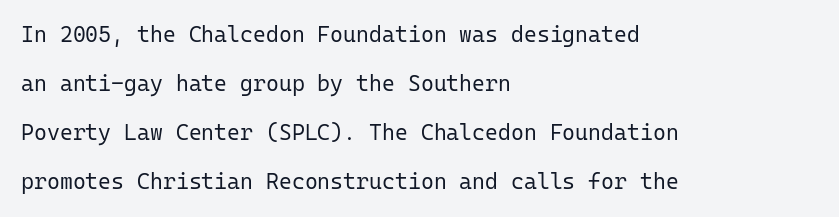
The image shows 22 px text type, upright; set left-aligned, loose line spacing (2.23x), normal letter spacing, not underlined.
